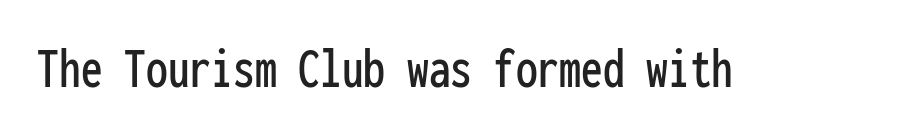
Q: Is the text italic (slanted)? A: No, it is upright.
Q: Is the typeface a serif or a sans-serif typeface? A: Sans-serif.
Q: Is the text underlined? A: No.
Q: Is the spacing between letters normal or unusually wide? A: Normal.
Q: Width (condensed, normal, or wide)? A: Condensed.
Q: Stroke contrast? A: Low.
Q: x-height? A: Medium.
Q: Monospaced? A: Yes.
